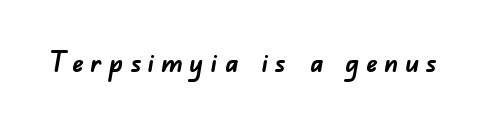
Note: no serifs on the glyphs. Underlining? Definitely not there. Letter spacing: wide. The rendering uses natural spacing where letterforms have individual widths. Heavy-handed strokes throughout: this text is bold.
